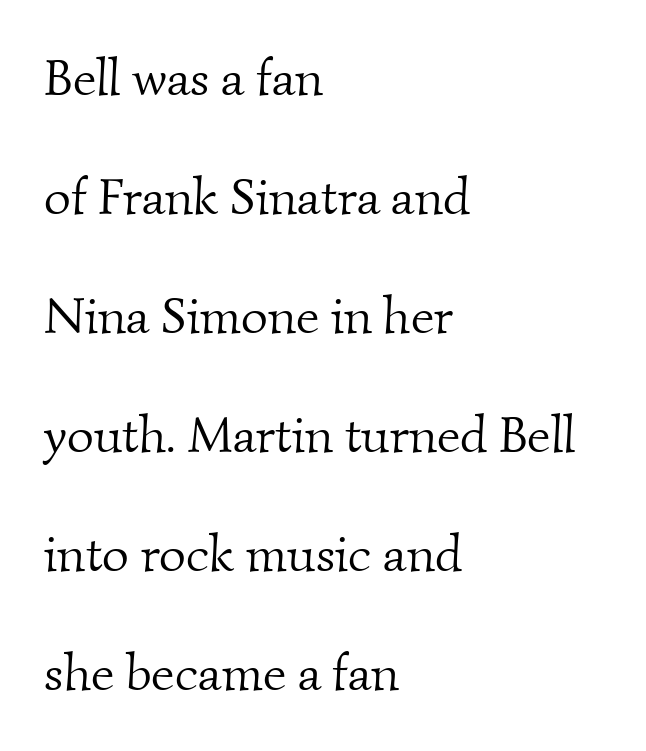
Q: Is the text bold? A: No.
Q: Is the typeface a serif or a sans-serif typeface? A: Serif.
Q: Is the text underlined? A: No.
Q: How is the paragraph aligned? A: Left-aligned.
Q: Is the spacing between letters normal or unusually wide? A: Normal.
Q: Is the spacing between lines tight, normal or loose? A: Loose.
Q: Width (condensed, normal, or wide)? A: Normal.
Q: Stroke contrast? A: Medium.
Q: x-height? A: Small.
Q: Monospaced? A: No.
